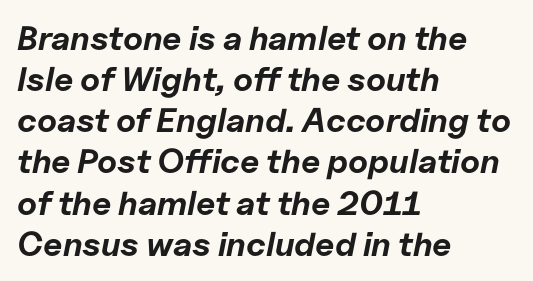
Is this a fixed-width face? No — the glyphs have proportional, varying widths. The lines are quadded left. Nobody drew a line under any word here. The rendering uses a bold face; every stroke is thick and dark. What stands out about the letter spacing? Nothing — it is the standard amount.
